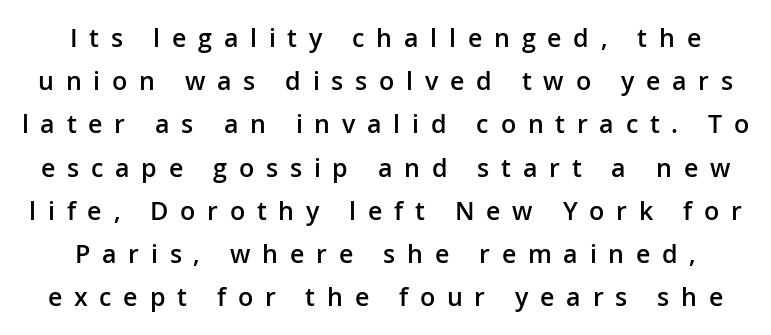
{"italic": "no", "bold": "semi", "underline": "no", "line_spacing_ratio": 1.73, "letter_spacing": "wide", "letter_spacing_em": 0.47, "glyph_px": 25}
